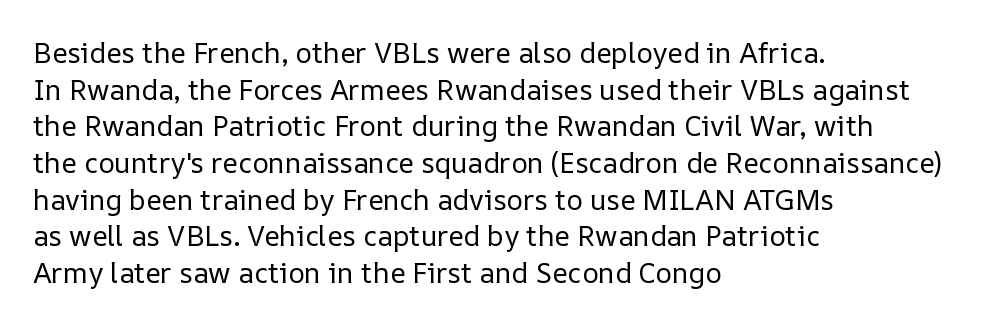
Q: Is the text bold? A: No.
Q: Is the text italic (slanted)? A: No, it is upright.
Q: Is the text underlined? A: No.
Q: How is the paragraph aligned? A: Left-aligned.
Q: Is the spacing between letters normal or unusually wide? A: Normal.
Q: Is the spacing between lines tight, normal or loose? A: Normal.
Q: Width (condensed, normal, or wide)? A: Normal.
Q: Stroke contrast? A: Low.
Q: x-height? A: Medium.
Q: Monospaced? A: No.
